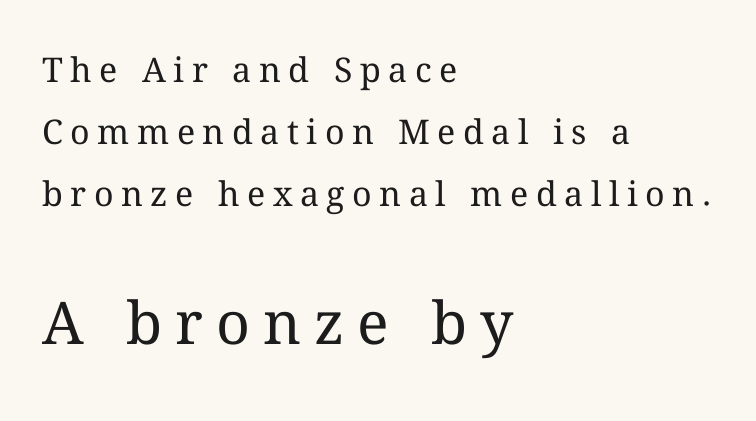
Q: Is the text bold? A: No.
Q: Is the text italic (slanted)? A: No, it is upright.
Q: Is the text underlined? A: No.
Q: How is the paragraph aligned? A: Left-aligned.
Q: Is the spacing between letters normal or unusually wide? A: Unusually wide.
Q: Which block of text is set in a larger size, the first (top) or the second (bottom)? A: The second (bottom) one.
Q: Width (condensed, normal, or wide)? A: Normal.
Q: Stroke contrast? A: Medium.
Q: x-height? A: Medium.
Q: Monospaced? A: No.
